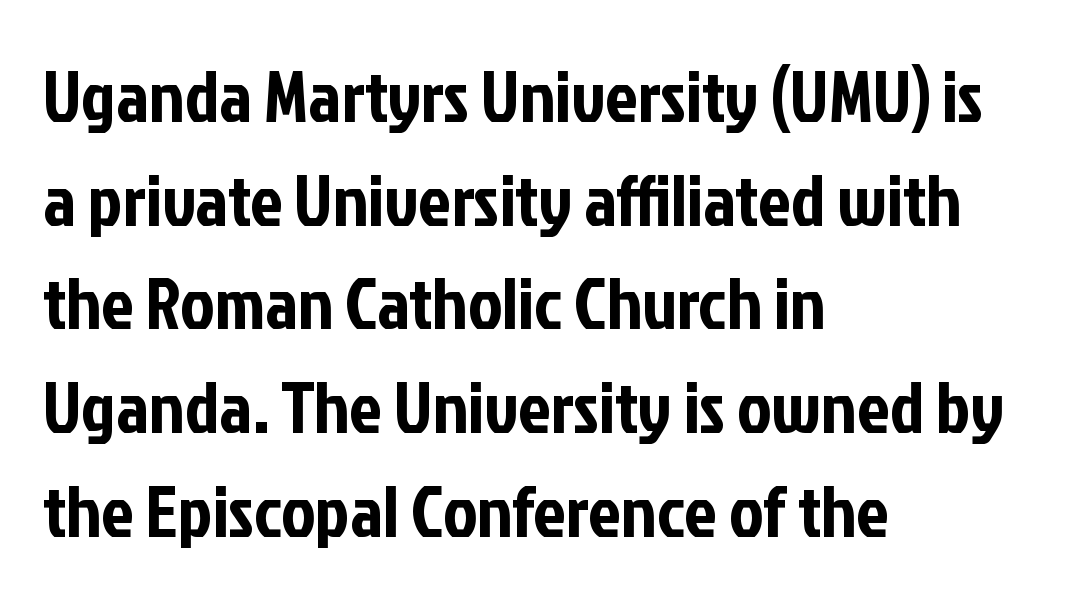
The image shows 73 px condensed sans-serif type, upright; set left-aligned, normal line spacing (1.42x), normal letter spacing, not underlined; low stroke contrast and a medium x-height.
